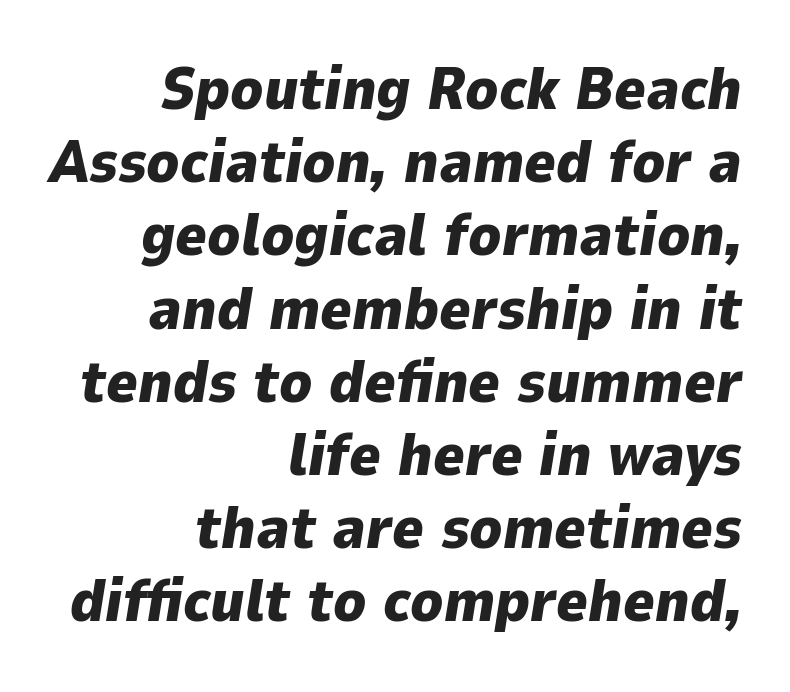
{"italic": "yes", "lean": "right", "slant_degrees": 9, "bold": "yes", "weight": "heavy", "width": "normal", "stroke_contrast": "low", "x_height": "medium", "monospaced": "no", "underline": "no", "align": "right", "line_spacing_ratio": 1.22, "letter_spacing": "normal", "letter_spacing_em": 0.0, "glyph_px": 60}
